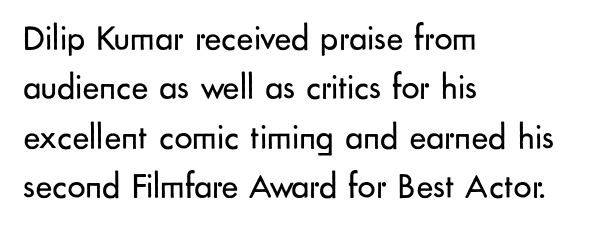
{"serif": "no", "italic": "no", "bold": "no", "weight": "regular", "width": "normal", "stroke_contrast": "low", "x_height": "small", "monospaced": "no", "underline": "no", "align": "left", "line_spacing": "normal", "line_spacing_ratio": 1.37, "letter_spacing": "normal", "letter_spacing_em": 0.0, "glyph_px": 36}
